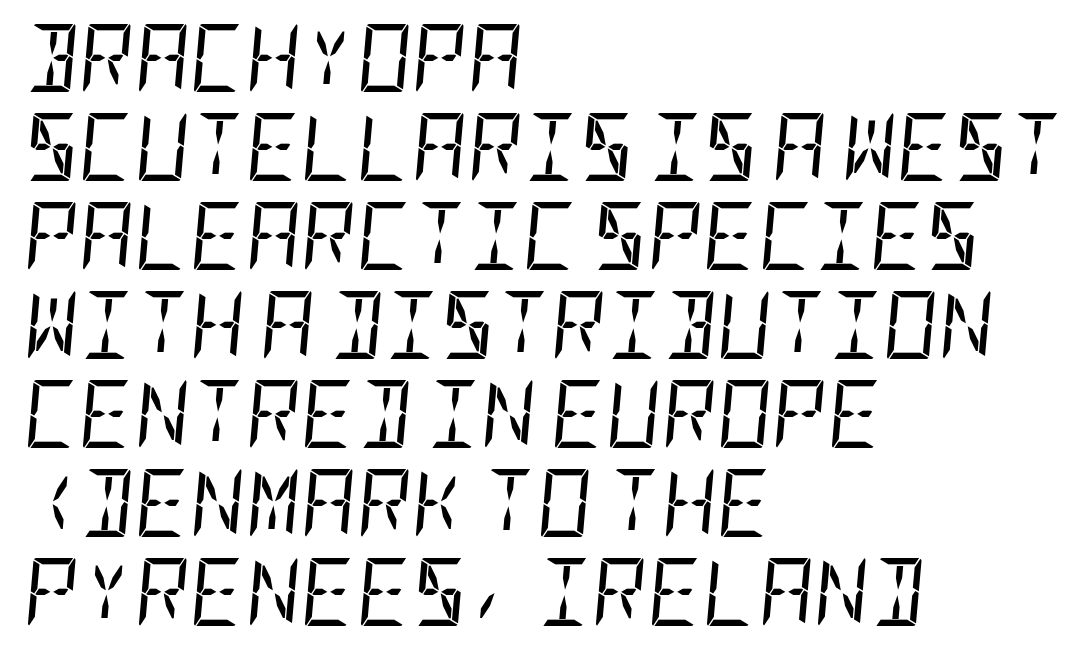
Q: Is the text bold? A: No.
Q: Is the text italic (slanted)? A: Yes, it leans right by about 5 degrees.
Q: Is the text underlined? A: No.
Q: How is the paragraph aligned? A: Left-aligned.
Q: Is the spacing between letters normal or unusually wide? A: Normal.
Q: Is the spacing between lines tight, normal or loose? A: Normal.
Q: Width (condensed, normal, or wide)? A: Condensed.
Q: Stroke contrast? A: Low.
Q: x-height? A: Large.
